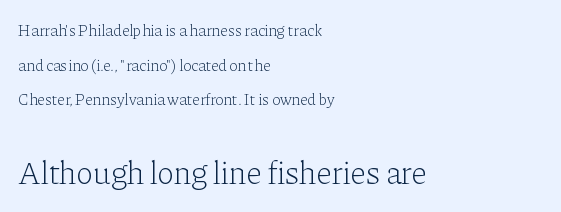
{"serif": "yes", "italic": "no", "bold": "no", "weight": "light", "width": "normal", "stroke_contrast": "low", "x_height": "medium", "monospaced": "no", "underline": "no", "align": "left", "line_spacing": "loose", "line_spacing_ratio": 2.17, "letter_spacing": "normal", "letter_spacing_em": 0.0, "larger_block": "second", "size_ratio": 2.0, "glyph_px": 32}
